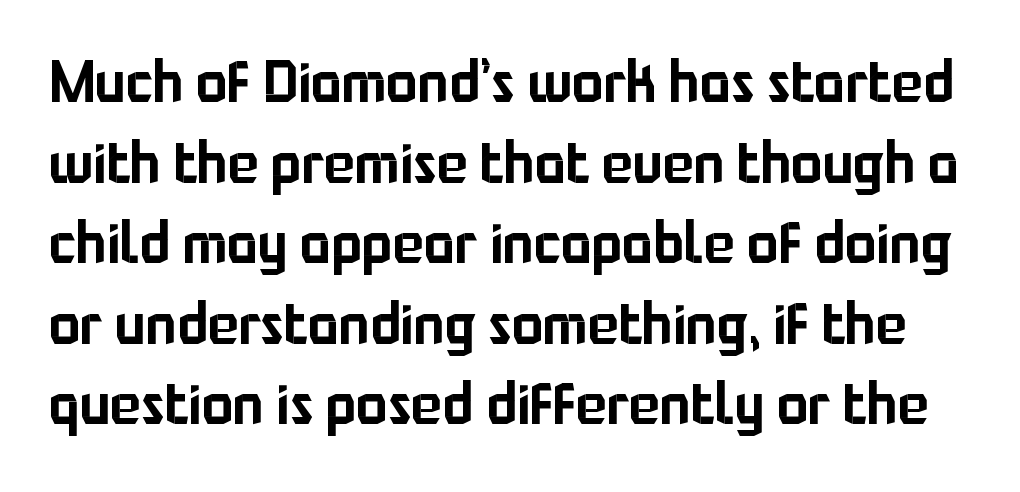
The image shows 58 px sans-serif type, upright; set normal line spacing (1.39x), normal letter spacing, not underlined; low stroke contrast and a medium x-height.
